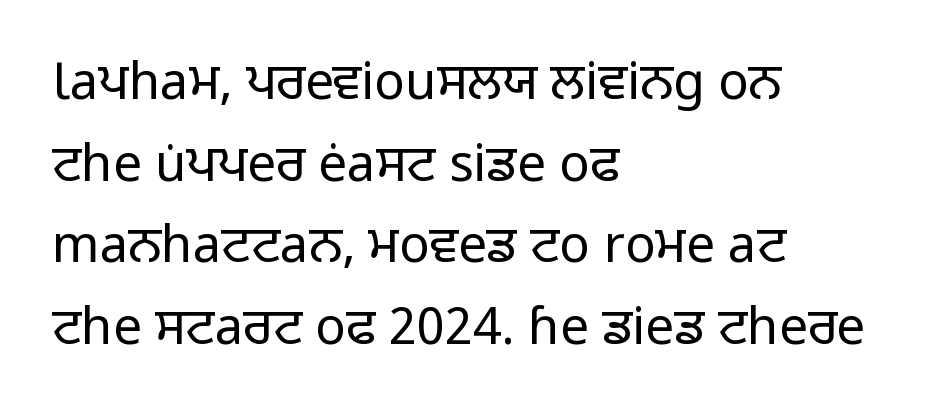
Q: Is the text bold? A: No.
Q: Is the text italic (slanted)? A: No, it is upright.
Q: Is the typeface a serif or a sans-serif typeface? A: Sans-serif.
Q: Is the text underlined? A: No.
Q: How is the paragraph aligned? A: Left-aligned.
Q: Is the spacing between letters normal or unusually wide? A: Normal.
Q: Is the spacing between lines tight, normal or loose? A: Normal.
Q: Width (condensed, normal, or wide)? A: Normal.
Q: Stroke contrast? A: Low.
Q: x-height? A: Medium.
Q: Monospaced? A: No.
